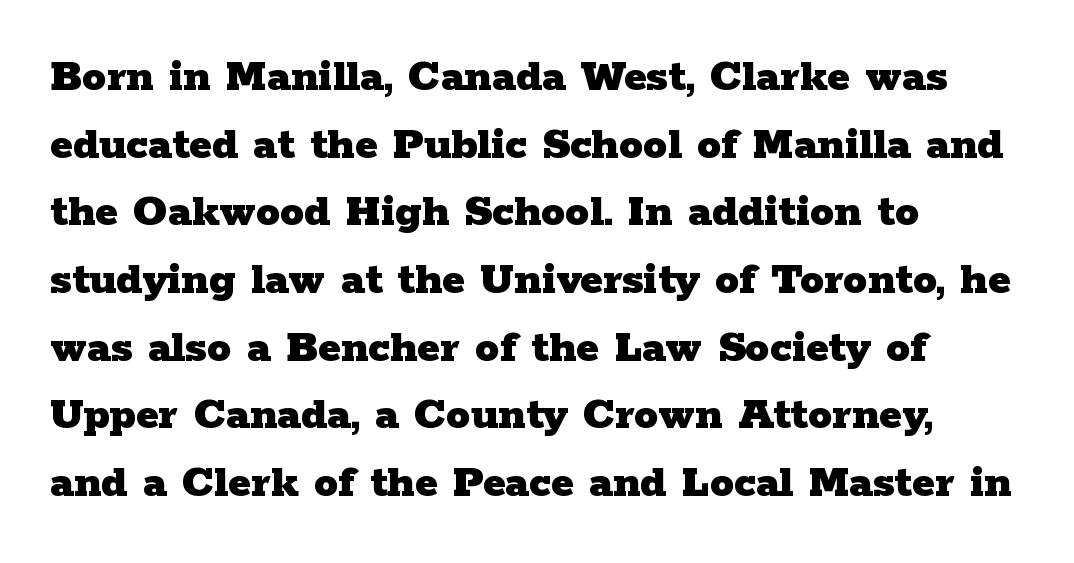
{"serif": "yes", "italic": "no", "bold": "yes", "weight": "heavy", "width": "wide", "stroke_contrast": "low", "x_height": "medium", "monospaced": "no", "underline": "no", "align": "left", "line_spacing": "normal", "line_spacing_ratio": 1.41, "letter_spacing": "normal", "letter_spacing_em": 0.0, "glyph_px": 48}
